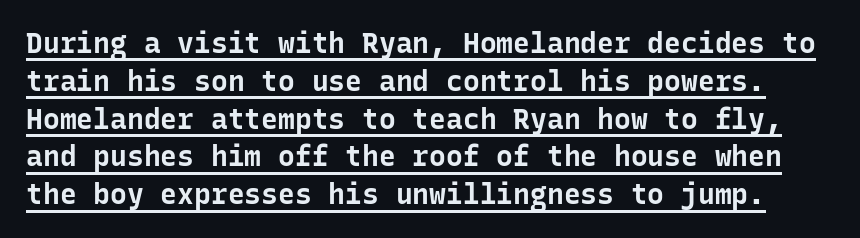
Interline gaps are of average width in this sample. Observe the ordinary spacing: letters are neighbours, not strangers. This is heavy type, rendered in bold. This rendering employs a face without finishing strokes, i.e., a sans-serif. Like a heading marked for emphasis, these lines bear an underscore.
